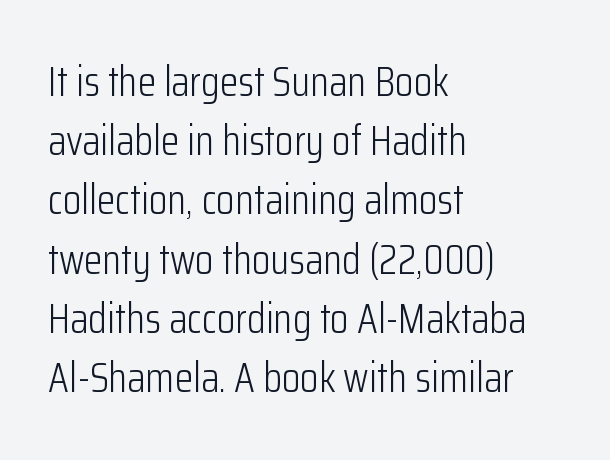
{"serif": "no", "italic": "no", "bold": "no", "weight": "light", "width": "condensed", "stroke_contrast": "low", "x_height": "medium", "monospaced": "no", "underline": "no", "align": "left", "line_spacing": "normal", "line_spacing_ratio": 1.41, "letter_spacing": "normal", "letter_spacing_em": 0.0, "glyph_px": 42}
